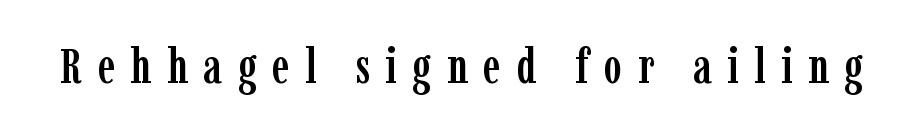
The image shows 49 px condensed serif type, upright; set unusually wide letter spacing (+0.31 em), not underlined; low stroke contrast and a medium x-height.
